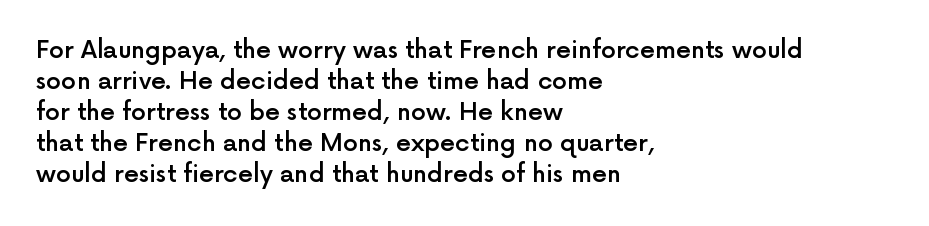
{"italic": "no", "bold": "semi", "underline": "no", "align": "left", "line_spacing": "normal", "line_spacing_ratio": 1.29, "letter_spacing": "normal", "letter_spacing_em": 0.0, "glyph_px": 24}
